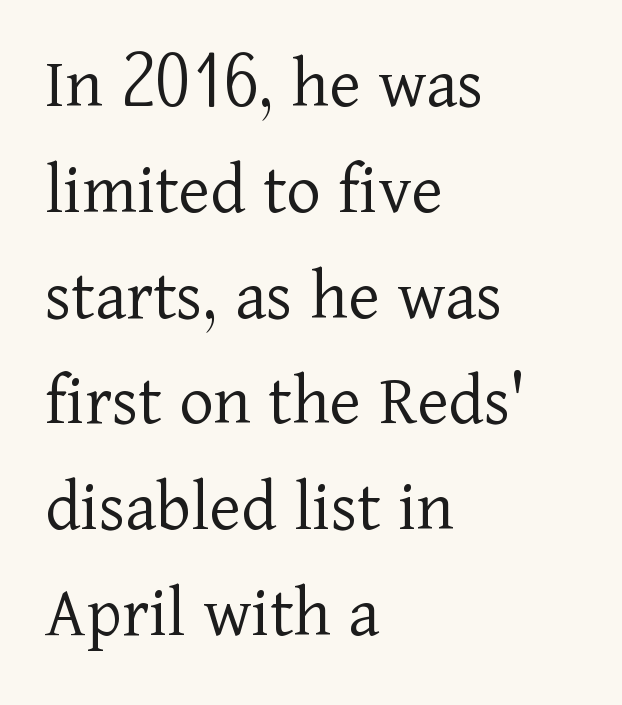
Q: Is the text bold? A: No.
Q: Is the text italic (slanted)? A: No, it is upright.
Q: Is the typeface a serif or a sans-serif typeface? A: Serif.
Q: Is the text underlined? A: No.
Q: How is the paragraph aligned? A: Left-aligned.
Q: Is the spacing between letters normal or unusually wide? A: Normal.
Q: Is the spacing between lines tight, normal or loose? A: Normal.
Q: Width (condensed, normal, or wide)? A: Normal.
Q: Stroke contrast? A: Low.
Q: x-height? A: Medium.
Q: Monospaced? A: No.
